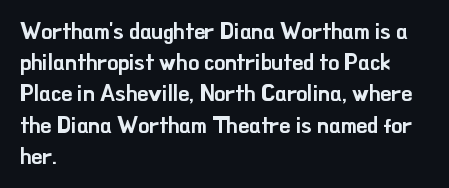
The image shows 22 px text type, upright; set left-aligned, normal line spacing (1.42x), normal letter spacing, not underlined.
